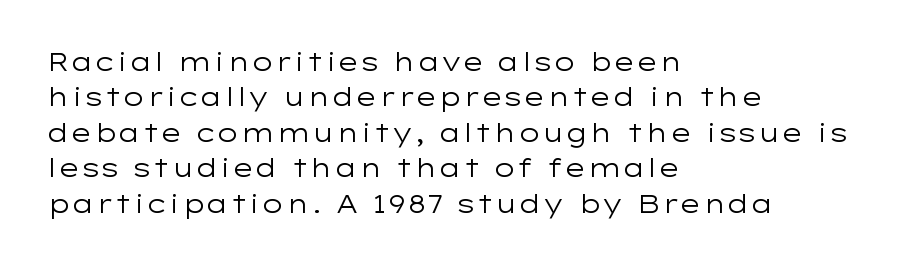
The image shows 25 px text type, upright; set left-aligned, normal line spacing (1.42x), normal letter spacing, not underlined.
